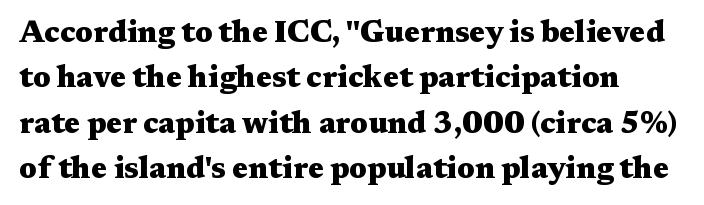
Q: Is the text bold? A: Yes.
Q: Is the text italic (slanted)? A: No, it is upright.
Q: Is the typeface a serif or a sans-serif typeface? A: Serif.
Q: Is the text underlined? A: No.
Q: Is the spacing between letters normal or unusually wide? A: Normal.
Q: Is the spacing between lines tight, normal or loose? A: Normal.
Q: Width (condensed, normal, or wide)? A: Wide.
Q: Stroke contrast? A: Medium.
Q: x-height? A: Medium.
Q: Monospaced? A: No.
